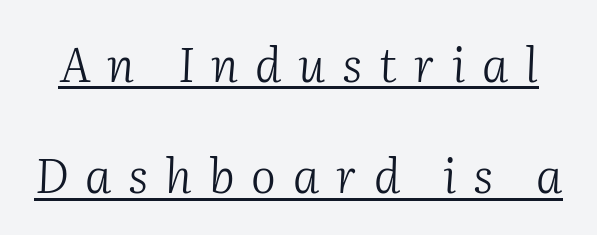
The image shows 47 px light serif type, italic (leaning right); set loose line spacing (2.37x), unusually wide letter spacing (+0.36 em), underlined; medium stroke contrast and a medium x-height.
